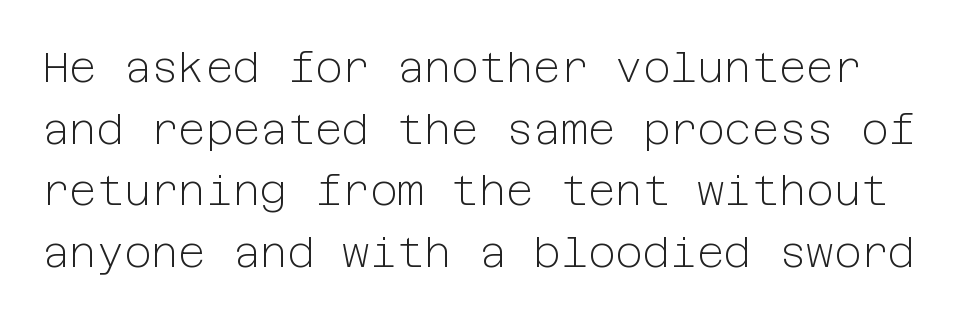
Lines of text with bare space underneath. Compared with typical body copy, the letter spacing here is the same. No feet cap the strokes, marking this as sans-serif type. The strokes are not fattened; the text isn't bold. What's the leading like? Ordinary, nothing unusual. Rendered with straight, roman letterforms.
